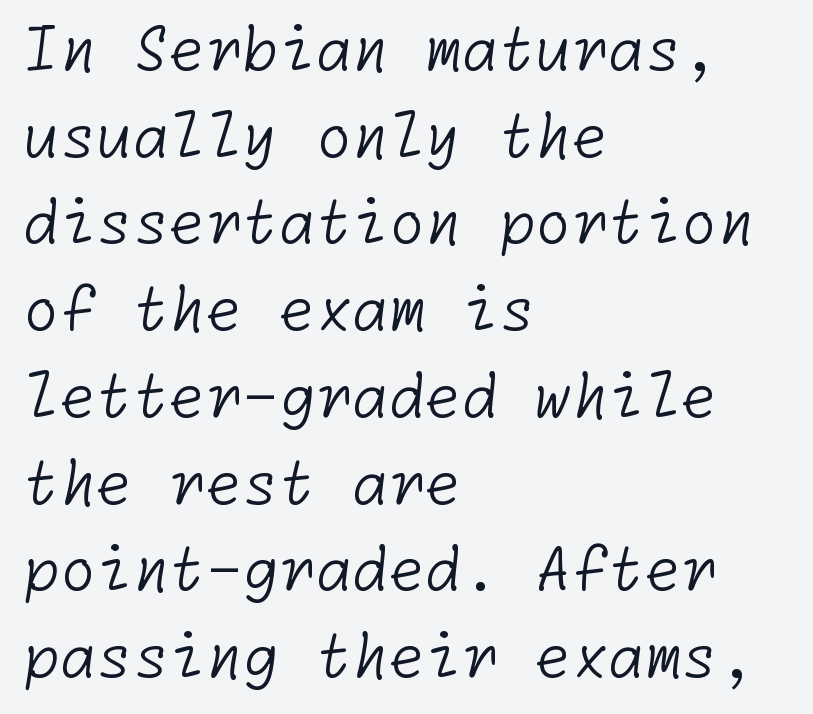
{"serif": "no", "bold": "no", "weight": "light", "width": "normal", "stroke_contrast": "low", "x_height": "medium", "underline": "no", "align": "left", "line_spacing": "normal", "line_spacing_ratio": 1.47, "letter_spacing": "normal", "letter_spacing_em": 0.0, "glyph_px": 59}
